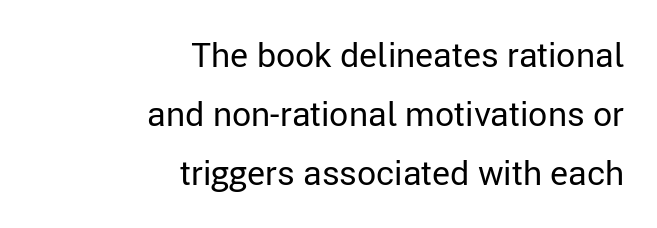
{"serif": "no", "italic": "no", "bold": "no", "weight": "regular", "width": "normal", "stroke_contrast": "low", "x_height": "medium", "monospaced": "no", "underline": "no", "align": "right", "line_spacing_ratio": 1.74, "letter_spacing": "normal", "letter_spacing_em": 0.0, "glyph_px": 34}
